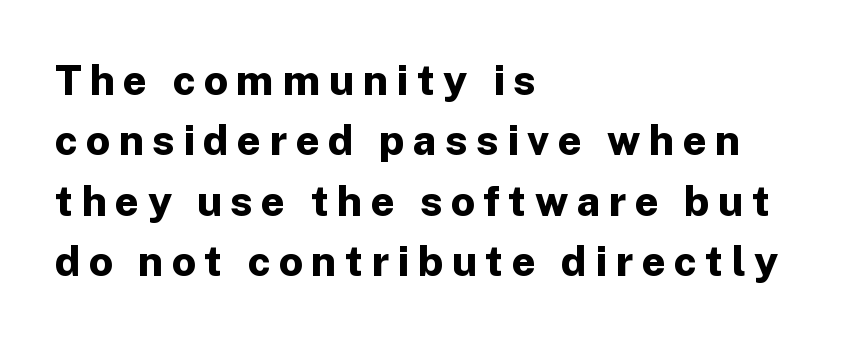
The image shows 42 px bold sans-serif type, upright; set left-aligned, normal line spacing (1.44x), unusually wide letter spacing (+0.2 em), not underlined; low stroke contrast and a medium x-height.
